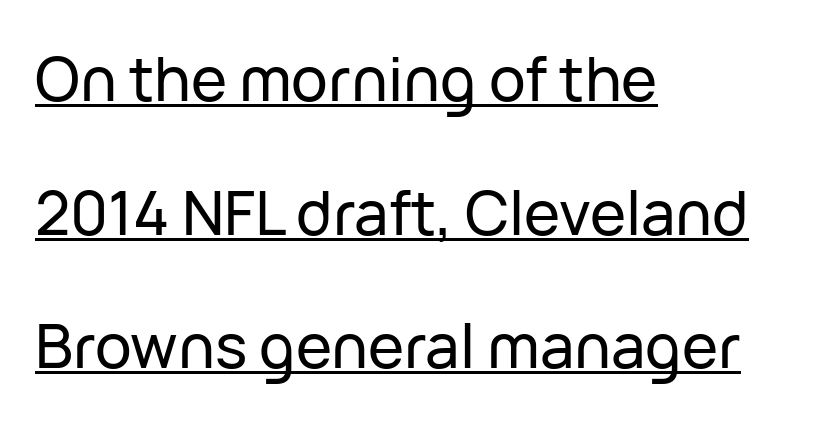
The image shows 61 px sans-serif type, upright; set left-aligned, loose line spacing (2.19x), normal letter spacing, underlined; low stroke contrast and a medium x-height.
